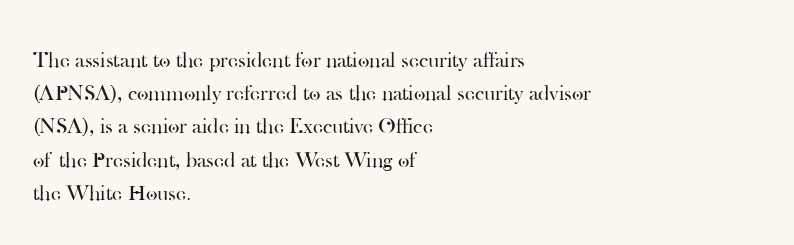
Q: Is the text bold? A: No.
Q: Is the text italic (slanted)? A: No, it is upright.
Q: Is the text underlined? A: No.
Q: How is the paragraph aligned? A: Left-aligned.
Q: Is the spacing between letters normal or unusually wide? A: Normal.
Q: Is the spacing between lines tight, normal or loose? A: Normal.
